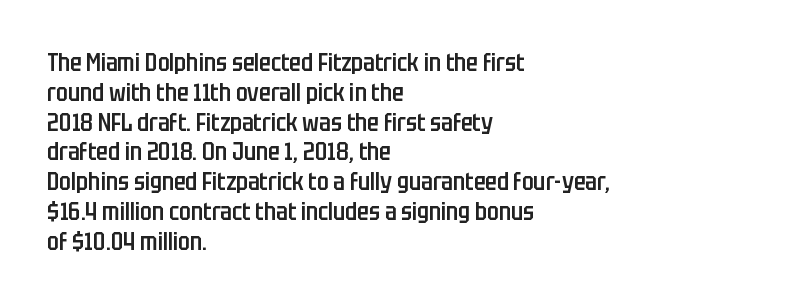
{"italic": "no", "bold": "semi", "underline": "no", "align": "left", "line_spacing_ratio": 1.24, "letter_spacing": "normal", "letter_spacing_em": 0.0, "glyph_px": 24}
